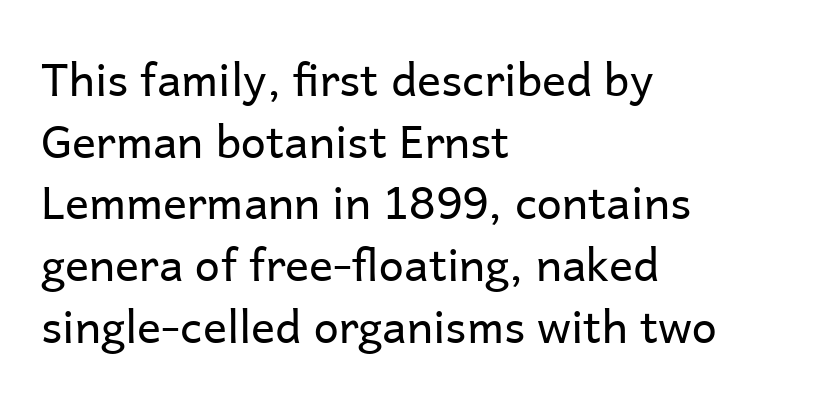
Q: Is the text bold? A: No.
Q: Is the text italic (slanted)? A: No, it is upright.
Q: Is the typeface a serif or a sans-serif typeface? A: Sans-serif.
Q: Is the text underlined? A: No.
Q: How is the paragraph aligned? A: Left-aligned.
Q: Is the spacing between letters normal or unusually wide? A: Normal.
Q: Is the spacing between lines tight, normal or loose? A: Normal.
Q: Width (condensed, normal, or wide)? A: Normal.
Q: Stroke contrast? A: Low.
Q: x-height? A: Medium.
Q: Monospaced? A: No.
